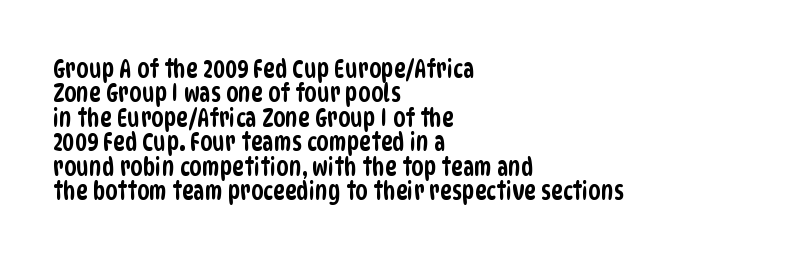
The image shows 25 px text type; set left-aligned, tight line spacing (0.98x), normal letter spacing, not underlined.
